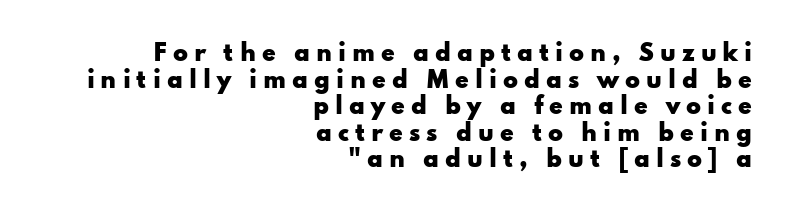
{"italic": "no", "bold": "yes", "underline": "no", "align": "right", "line_spacing_ratio": 1.21, "letter_spacing": "wide", "letter_spacing_em": 0.27, "glyph_px": 22}
